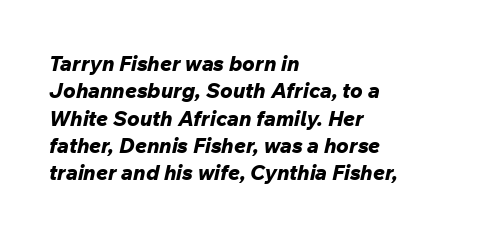
The image shows 21 px bold type, italic (leaning right); set left-aligned, normal line spacing (1.3x), normal letter spacing, not underlined.
